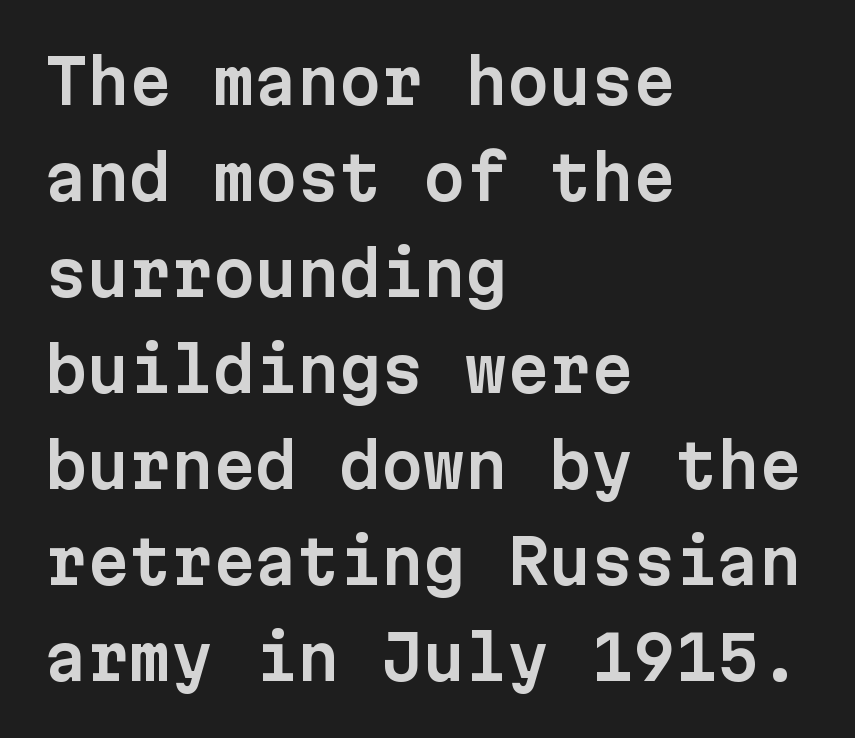
The image shows 60 px sans-serif type, upright, monospaced; set left-aligned, normal line spacing (1.6x), normal letter spacing, not underlined; low stroke contrast and a medium x-height.
